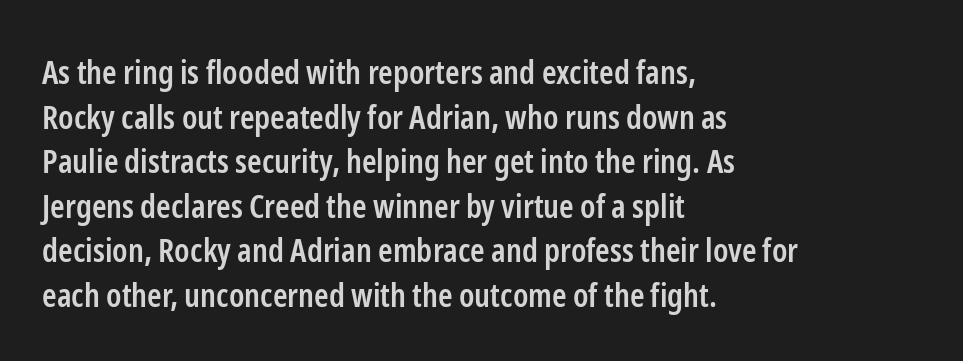
Q: Is the text bold? A: Semi-bold.
Q: Is the text italic (slanted)? A: No, it is upright.
Q: Is the typeface a serif or a sans-serif typeface? A: Sans-serif.
Q: Is the text underlined? A: No.
Q: How is the paragraph aligned? A: Left-aligned.
Q: Is the spacing between letters normal or unusually wide? A: Normal.
Q: Is the spacing between lines tight, normal or loose? A: Normal.
Q: Width (condensed, normal, or wide)? A: Condensed.
Q: Stroke contrast? A: Low.
Q: x-height? A: Medium.
Q: Monospaced? A: No.
